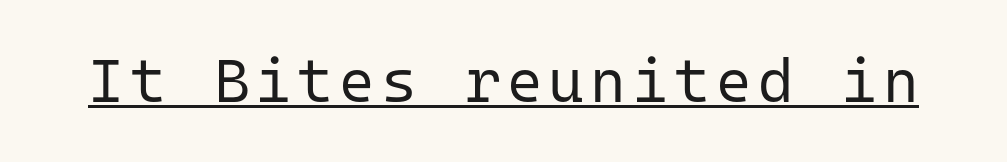
No extra ink here — the face is not bold. Every character here occupies the same horizontal width, giving the sample a typewriter-like rhythm. Emphasis is given by a line drawn under the lettering. The letters stand straight up with perfectly vertical stems.
